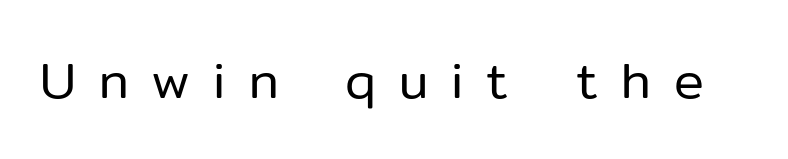
{"serif": "no", "italic": "no", "bold": "no", "weight": "regular", "width": "normal", "stroke_contrast": "low", "x_height": "medium", "monospaced": "no", "underline": "no", "letter_spacing": "wide", "letter_spacing_em": 0.46, "glyph_px": 50}
